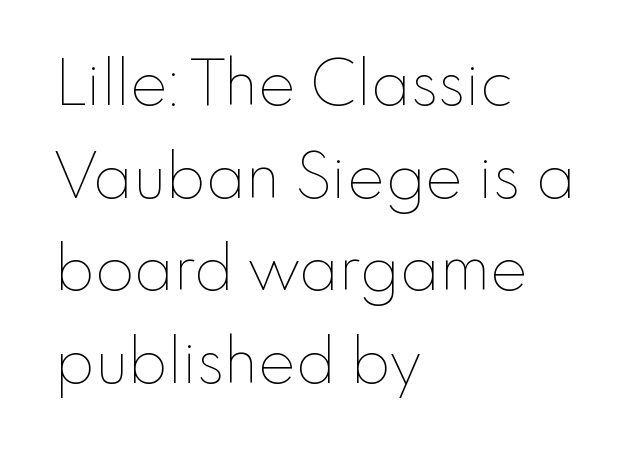
The image shows 63 px thin type, upright; set left-aligned, normal line spacing (1.47x), normal letter spacing, not underlined; low stroke contrast and a small x-height.
